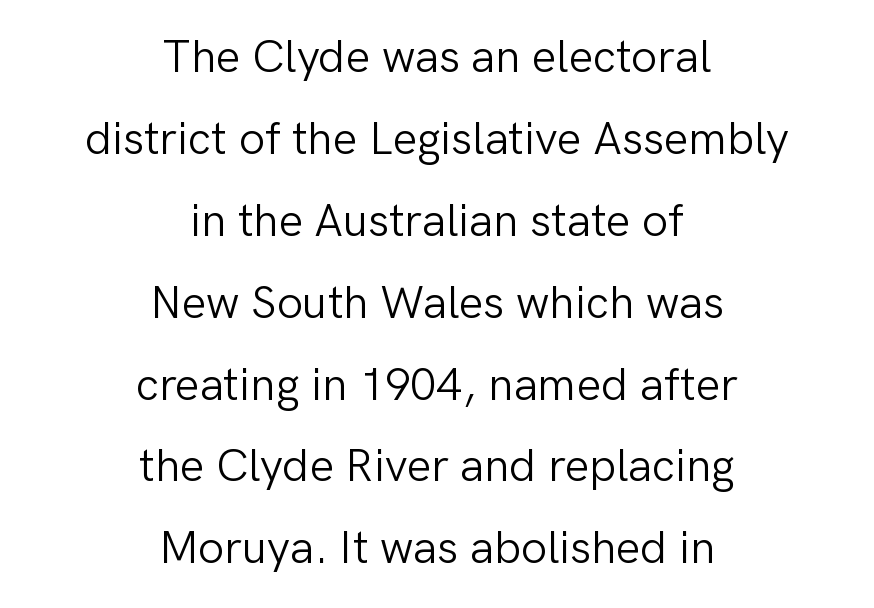
{"serif": "no", "italic": "no", "bold": "no", "weight": "light", "width": "normal", "stroke_contrast": "low", "x_height": "medium", "monospaced": "no", "underline": "no", "align": "center", "line_spacing_ratio": 1.78, "letter_spacing": "normal", "letter_spacing_em": 0.0, "glyph_px": 46}
